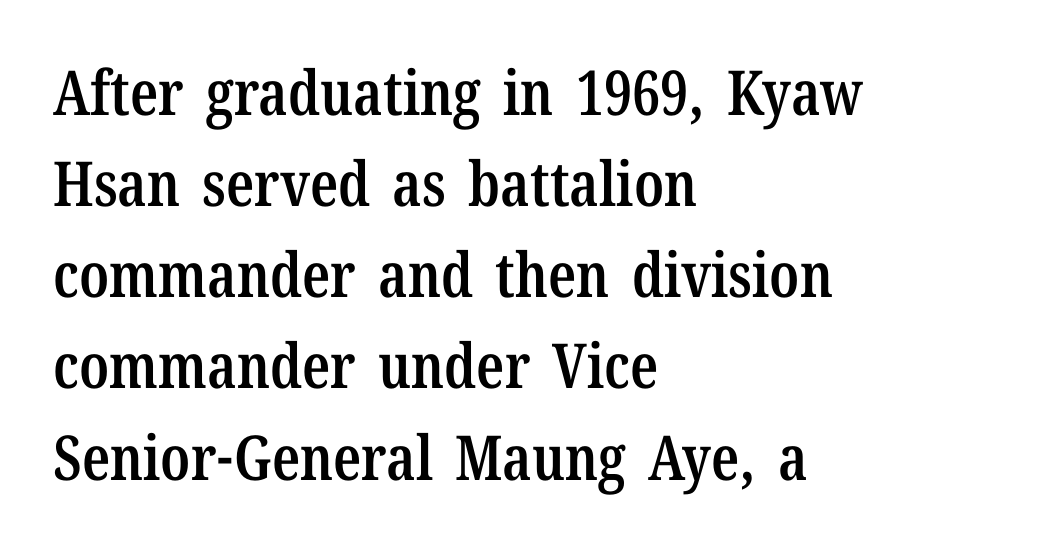
Q: Is the text bold? A: Semi-bold.
Q: Is the text italic (slanted)? A: No, it is upright.
Q: Is the typeface a serif or a sans-serif typeface? A: Serif.
Q: Is the text underlined? A: No.
Q: How is the paragraph aligned? A: Left-aligned.
Q: Is the spacing between letters normal or unusually wide? A: Normal.
Q: Is the spacing between lines tight, normal or loose? A: Normal.
Q: Width (condensed, normal, or wide)? A: Condensed.
Q: Stroke contrast? A: Low.
Q: x-height? A: Medium.
Q: Monospaced? A: No.
